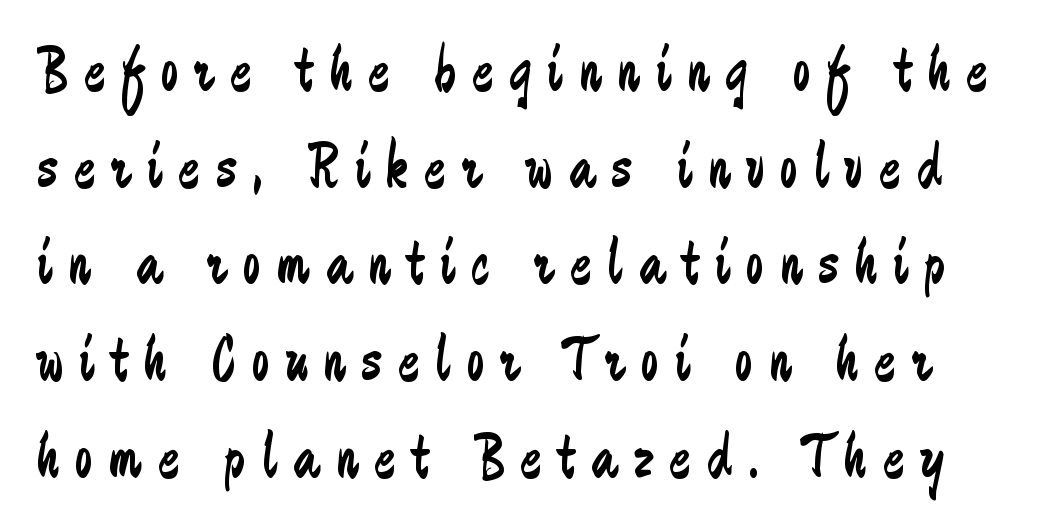
Q: Is the text bold? A: No.
Q: Is the text italic (slanted)? A: Yes.
Q: Is the typeface a serif or a sans-serif typeface? A: Sans-serif.
Q: Is the text underlined? A: No.
Q: Is the spacing between letters normal or unusually wide? A: Unusually wide.
Q: Is the spacing between lines tight, normal or loose? A: Normal.
Q: Width (condensed, normal, or wide)? A: Condensed.
Q: Stroke contrast? A: Low.
Q: x-height? A: Medium.
Q: Monospaced? A: No.
